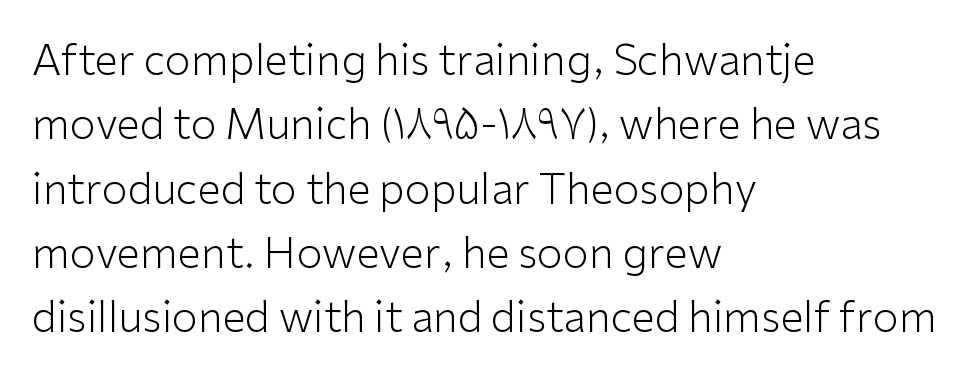
Q: Is the text bold? A: No.
Q: Is the text italic (slanted)? A: No, it is upright.
Q: Is the typeface a serif or a sans-serif typeface? A: Sans-serif.
Q: Is the text underlined? A: No.
Q: How is the paragraph aligned? A: Left-aligned.
Q: Is the spacing between letters normal or unusually wide? A: Normal.
Q: Is the spacing between lines tight, normal or loose? A: Normal.
Q: Width (condensed, normal, or wide)? A: Normal.
Q: Stroke contrast? A: Low.
Q: x-height? A: Medium.
Q: Monospaced? A: No.
